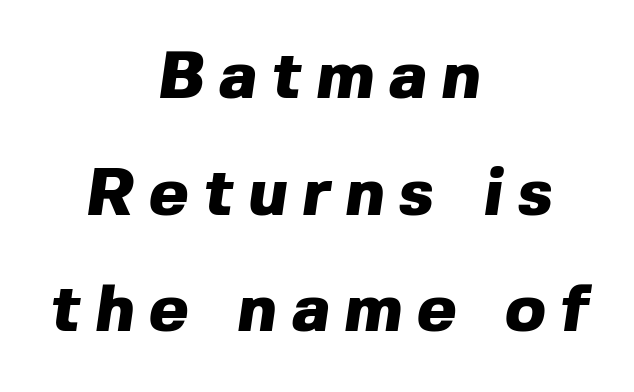
The glyphs in this specimen are sans serif. Strong, thick strokes mark this as bold type. Unmarked baselines from the first word to the last. The rendering uses natural spacing where letterforms have individual widths. The whitespace from short lines is split evenly between both sides.
